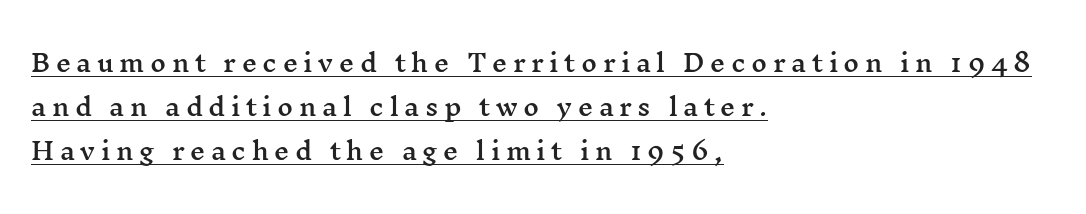
The image shows 24 px text type, upright; set left-aligned, line spacing 1.84x, unusually wide letter spacing (+0.23 em), underlined.
